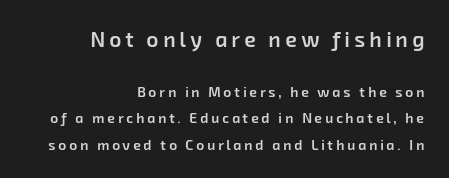
The image shows 21 px text type; set right-aligned, loose line spacing (1.9x), unusually wide letter spacing (+0.2 em), not underlined; the first (top) block is 1.5x larger.
